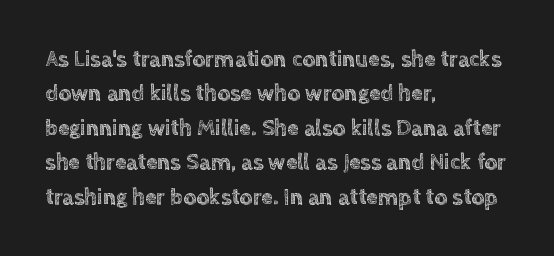
{"italic": "no", "underline": "no", "align": "left", "line_spacing": "normal", "line_spacing_ratio": 1.5, "letter_spacing": "normal", "letter_spacing_em": 0.0, "glyph_px": 23}
